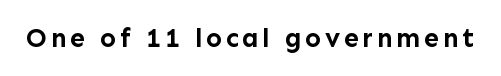
{"italic": "no", "bold": "yes", "underline": "no", "glyph_px": 27}
